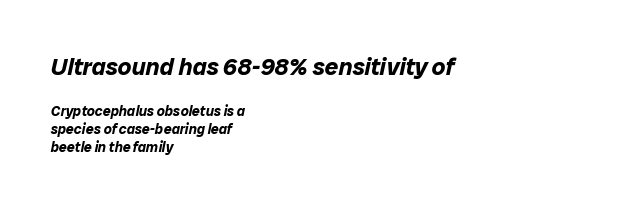
The image shows 24 px bold type, italic (leaning right); set left-aligned, normal line spacing (1.31x), normal letter spacing, not underlined; the first (top) block is 1.71x larger.
